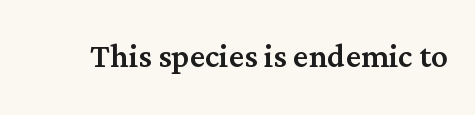
Descenders are the only things crossing below the line. You can tell from the footed stems that serif type was used. Compared with typical body copy, the letter spacing here is the same. The passage shown is typed in a proportional face where columns would drift. If you drew a line through each stem, it would be perfectly vertical.
